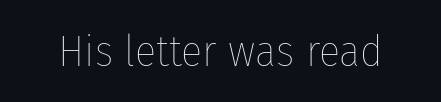
The image shows 44 px thin, condensed type, upright; set normal letter spacing, not underlined; low stroke contrast and a medium x-height.
